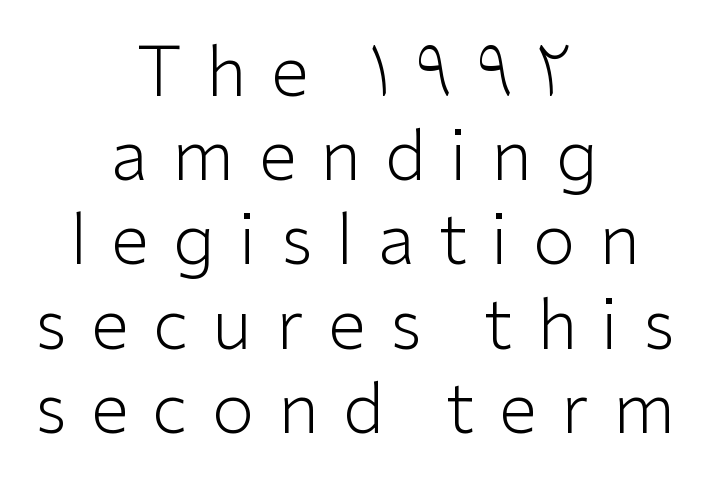
{"serif": "no", "italic": "no", "bold": "no", "weight": "light", "width": "normal", "stroke_contrast": "low", "x_height": "medium", "monospaced": "no", "underline": "no", "align": "center", "line_spacing_ratio": 1.22, "letter_spacing": "wide", "letter_spacing_em": 0.35, "glyph_px": 69}
